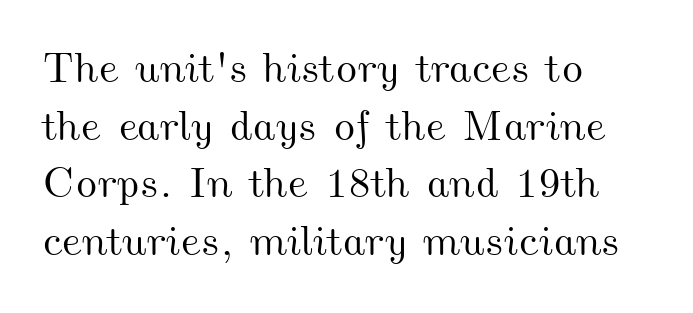
Q: Is the text underlined? A: No.
Q: How is the paragraph aligned? A: Left-aligned.
Q: Is the spacing between letters normal or unusually wide? A: Normal.
Q: Is the spacing between lines tight, normal or loose? A: Normal.
Q: Width (condensed, normal, or wide)? A: Wide.
Q: Stroke contrast? A: Medium.
Q: x-height? A: Small.
Q: Monospaced? A: No.
